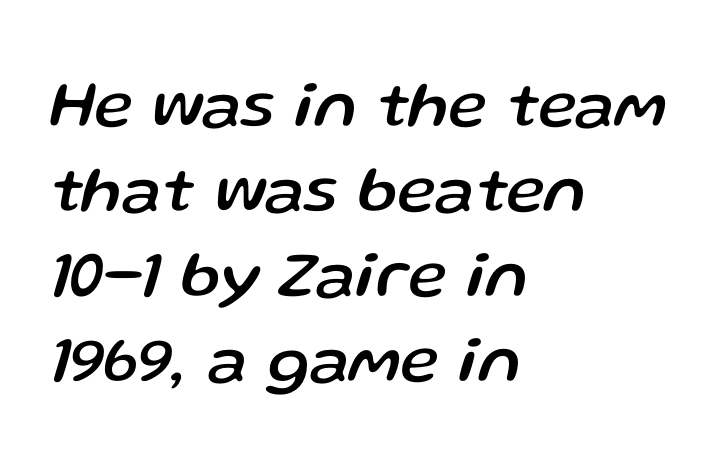
Q: Is the text italic (slanted)? A: Yes, it leans right by about 13 degrees.
Q: Is the text underlined? A: No.
Q: How is the paragraph aligned? A: Left-aligned.
Q: Is the spacing between letters normal or unusually wide? A: Normal.
Q: Is the spacing between lines tight, normal or loose? A: Normal.
Q: Width (condensed, normal, or wide)? A: Normal.
Q: Stroke contrast? A: Low.
Q: x-height? A: Medium.
Q: Monospaced? A: No.
